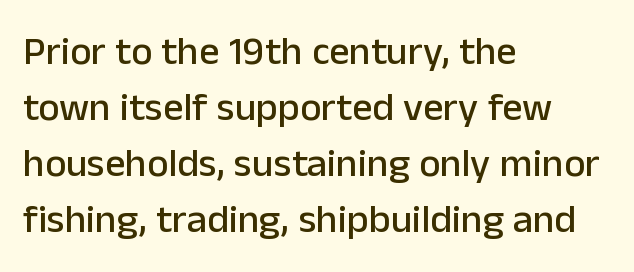
{"serif": "no", "italic": "no", "width": "normal", "stroke_contrast": "low", "x_height": "medium", "monospaced": "no", "underline": "no", "align": "left", "line_spacing": "normal", "line_spacing_ratio": 1.4, "letter_spacing": "normal", "letter_spacing_em": 0.0, "glyph_px": 40}
